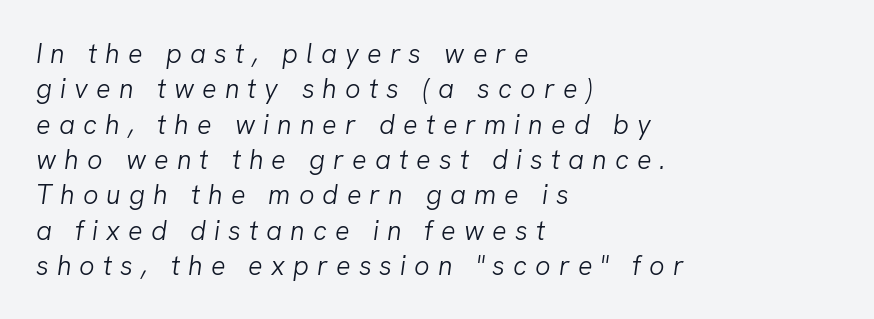
This reads as an unemphasized weight, regular at the heaviest. Honestly, the row spacing looks completely unremarkable. You could only call the tracking loose — the letters float apart. This sample is left-justified, so line endings fall wherever the words run out.
